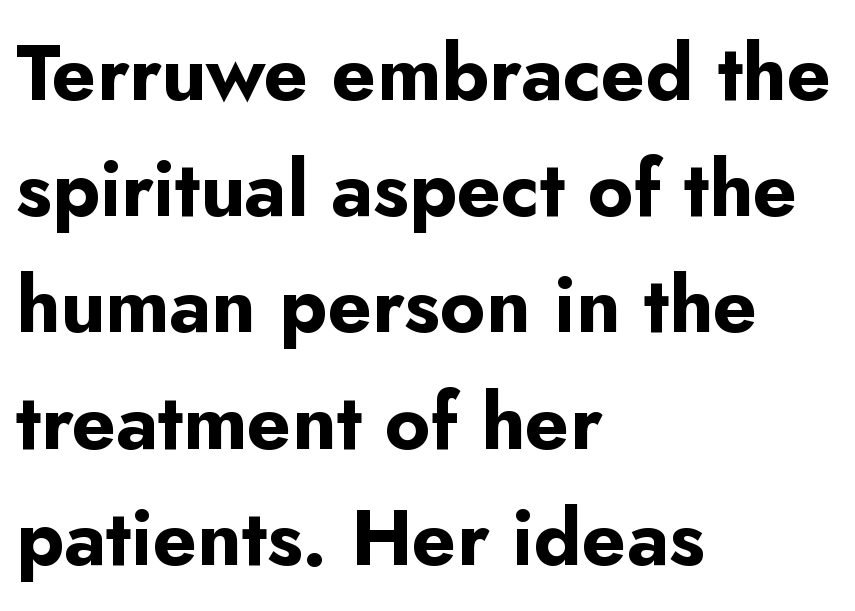
Q: Is the text bold? A: Yes.
Q: Is the text italic (slanted)? A: No, it is upright.
Q: Is the typeface a serif or a sans-serif typeface? A: Sans-serif.
Q: Is the text underlined? A: No.
Q: How is the paragraph aligned? A: Left-aligned.
Q: Is the spacing between letters normal or unusually wide? A: Normal.
Q: Is the spacing between lines tight, normal or loose? A: Normal.
Q: Width (condensed, normal, or wide)? A: Normal.
Q: Stroke contrast? A: Low.
Q: x-height? A: Small.
Q: Monospaced? A: No.
